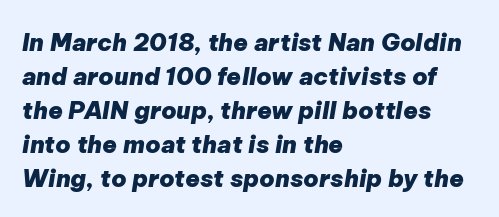
Q: Is the text bold? A: Yes.
Q: Is the text italic (slanted)? A: Yes, it leans right by about 9 degrees.
Q: Is the text underlined? A: No.
Q: How is the paragraph aligned? A: Left-aligned.
Q: Is the spacing between letters normal or unusually wide? A: Normal.
Q: Is the spacing between lines tight, normal or loose? A: Normal.
